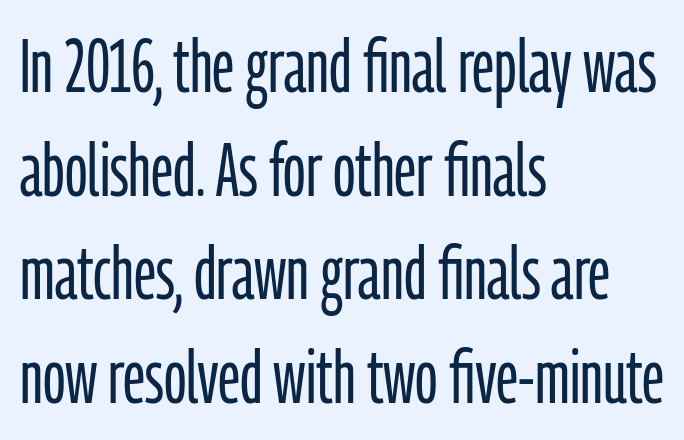
Q: Is the text bold? A: No.
Q: Is the text italic (slanted)? A: No, it is upright.
Q: Is the typeface a serif or a sans-serif typeface? A: Sans-serif.
Q: Is the text underlined? A: No.
Q: How is the paragraph aligned? A: Left-aligned.
Q: Is the spacing between letters normal or unusually wide? A: Normal.
Q: Is the spacing between lines tight, normal or loose? A: Normal.
Q: Width (condensed, normal, or wide)? A: Condensed.
Q: Stroke contrast? A: Low.
Q: x-height? A: Medium.
Q: Monospaced? A: No.
